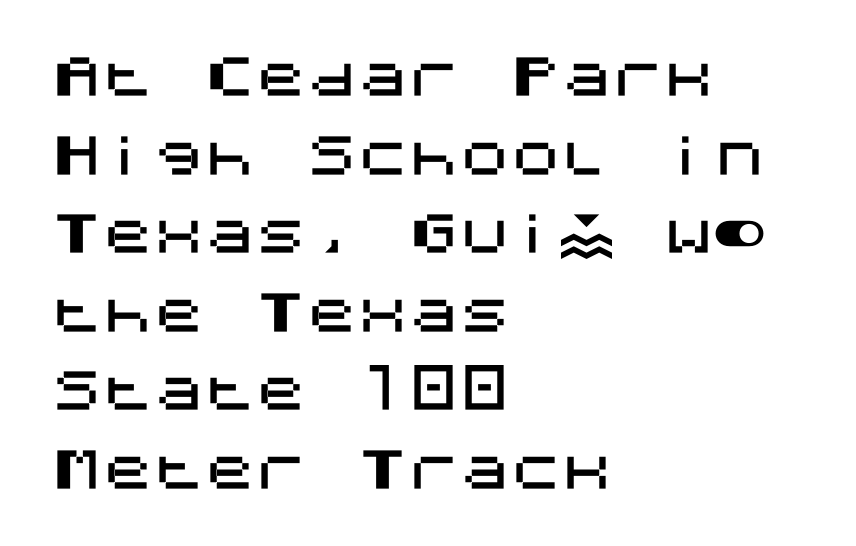
{"serif": "no", "italic": "no", "width": "normal", "stroke_contrast": "medium", "x_height": "large", "underline": "no", "align": "left", "line_spacing": "normal", "line_spacing_ratio": 1.54, "letter_spacing": "normal", "letter_spacing_em": 0.0, "glyph_px": 51}
